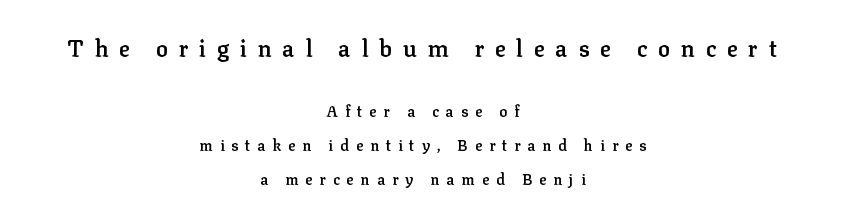
The composition opens big and finishes small. The type is letterspaced generously, with wide tracking. This block would shrink considerably if given ordinary leading; it's expanded now. Does the weight exceed regular? Yes, but only to semibold. This rendering features lettering with no underline. Horizontally, the lines are justified to the midpoint only.
